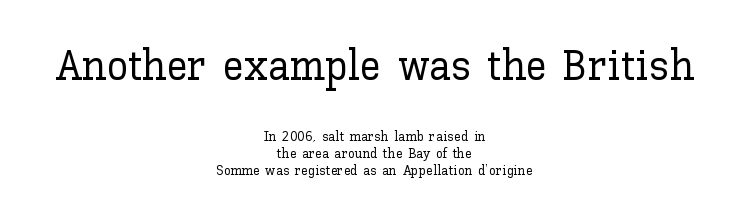
{"italic": "no", "width": "normal", "stroke_contrast": "low", "x_height": "medium", "monospaced": "no", "underline": "no", "align": "center", "line_spacing_ratio": 1.24, "letter_spacing": "normal", "letter_spacing_em": 0.0, "larger_block": "first", "size_ratio": 3.07, "glyph_px": 43}
